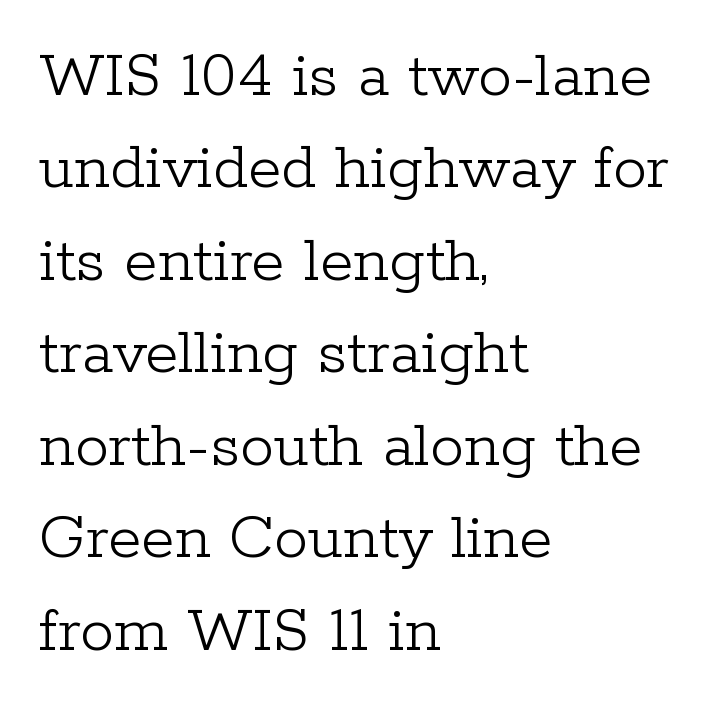
The image shows 68 px light serif type, upright; set left-aligned, normal line spacing (1.36x), normal letter spacing, not underlined; low stroke contrast and a medium x-height.
